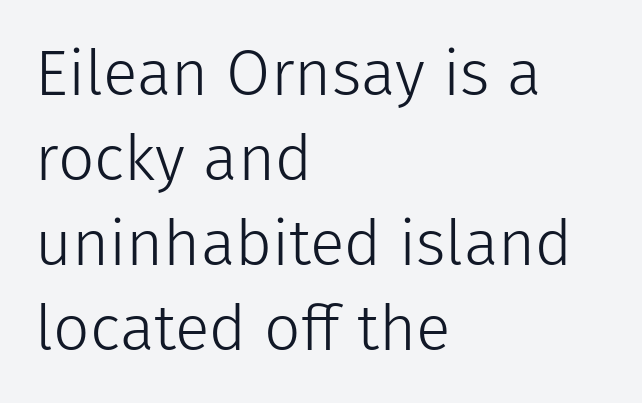
Q: Is the text bold? A: No.
Q: Is the text italic (slanted)? A: No, it is upright.
Q: Is the typeface a serif or a sans-serif typeface? A: Sans-serif.
Q: Is the text underlined? A: No.
Q: How is the paragraph aligned? A: Left-aligned.
Q: Is the spacing between letters normal or unusually wide? A: Normal.
Q: Is the spacing between lines tight, normal or loose? A: Normal.
Q: Width (condensed, normal, or wide)? A: Normal.
Q: Stroke contrast? A: Low.
Q: x-height? A: Medium.
Q: Monospaced? A: No.
